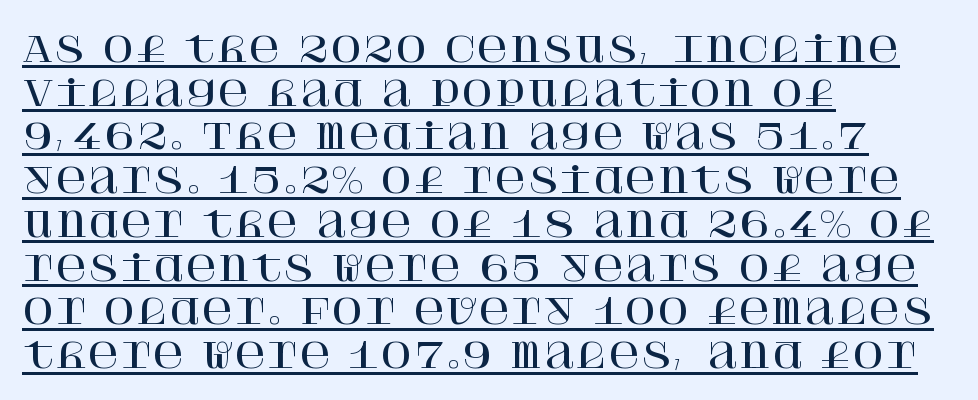
The image shows 35 px serif type, upright; set left-aligned, normal line spacing (1.25x), normal letter spacing, underlined; high stroke contrast and a large x-height.
